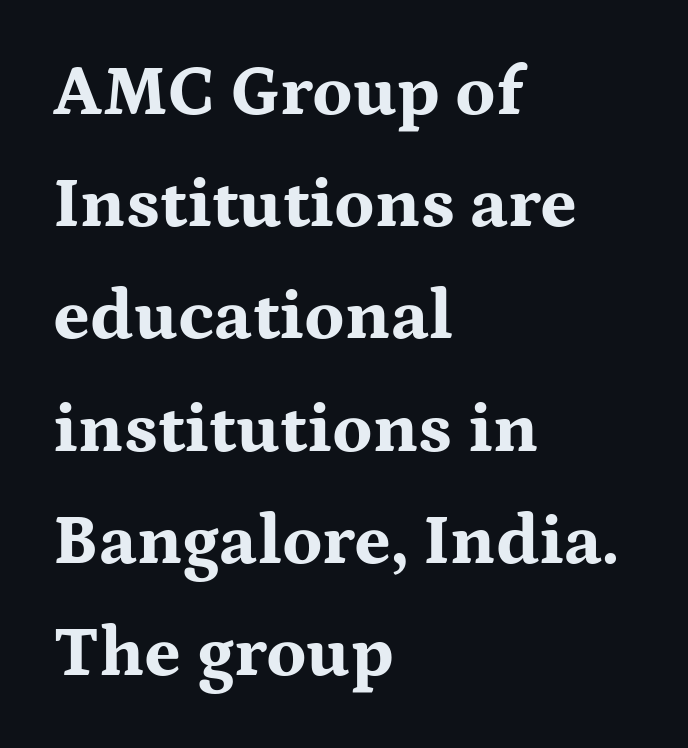
{"serif": "yes", "italic": "no", "bold": "yes", "weight": "bold", "width": "wide", "stroke_contrast": "medium", "x_height": "medium", "monospaced": "no", "underline": "no", "align": "left", "line_spacing": "normal", "line_spacing_ratio": 1.58, "letter_spacing": "normal", "letter_spacing_em": 0.0, "glyph_px": 71}
